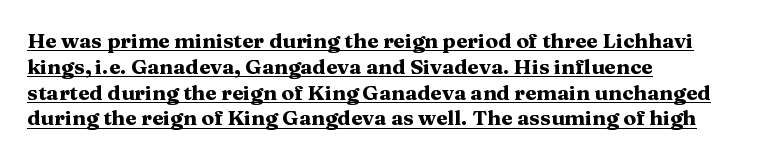
Q: Is the text bold? A: Yes.
Q: Is the text italic (slanted)? A: No, it is upright.
Q: Is the text underlined? A: Yes.
Q: How is the paragraph aligned? A: Left-aligned.
Q: Is the spacing between letters normal or unusually wide? A: Normal.
